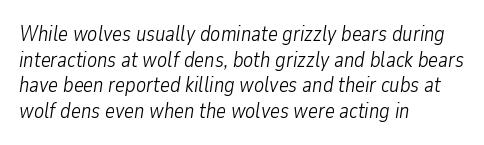
The letters sit at their default tracking, neither squeezed nor spread. The passage is arranged the way most books set body copy — flush left. Yep, that's italic — everything's leaning. A light-to-regular cut is what we see here. Each row of text sits above clean, open space.
